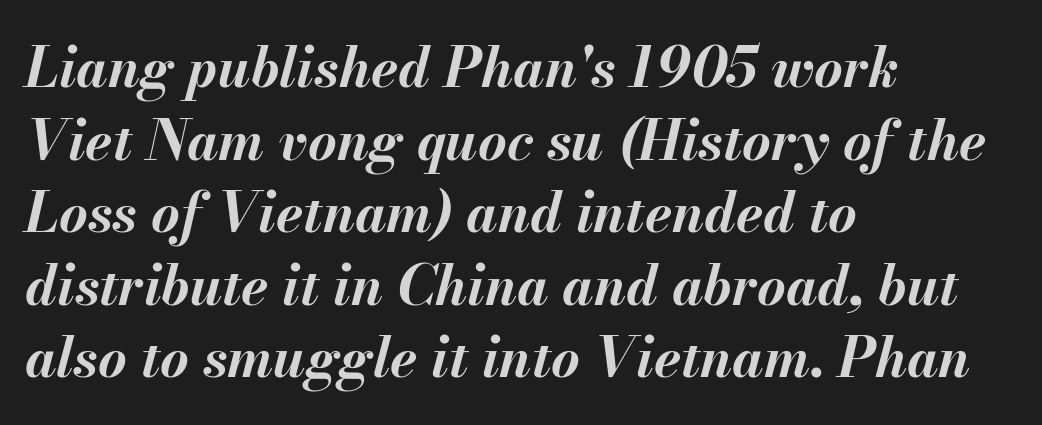
The space beneath each line is pristine and unruled. The letters advance in unequal steps, a hallmark of proportional type. Every letter is thick-stroked: bold, no question. The font's italic variant was chosen for this text.
